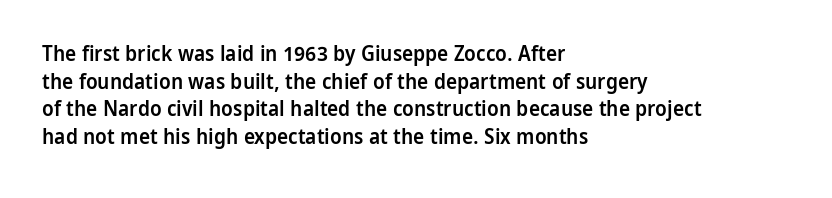
Q: Is the text bold? A: Semi-bold.
Q: Is the text italic (slanted)? A: No, it is upright.
Q: Is the text underlined? A: No.
Q: How is the paragraph aligned? A: Left-aligned.
Q: Is the spacing between letters normal or unusually wide? A: Normal.
Q: Is the spacing between lines tight, normal or loose? A: Normal.
